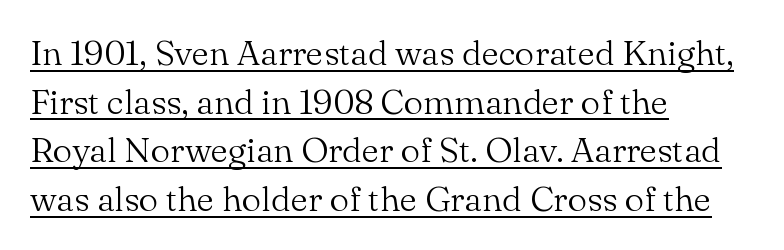
The image shows 35 px light serif type, upright; set left-aligned, normal line spacing (1.39x), normal letter spacing, underlined; medium stroke contrast and a small x-height.
